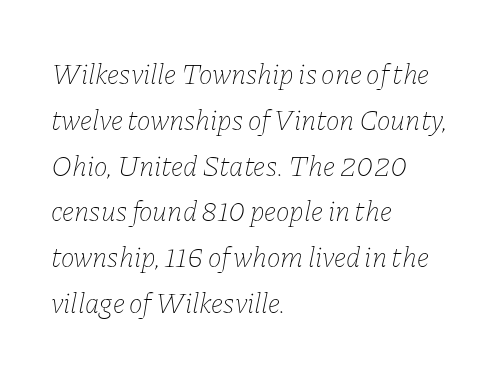
Q: Is the text bold? A: No.
Q: Is the text italic (slanted)? A: Yes, it leans right by about 11 degrees.
Q: Is the text underlined? A: No.
Q: How is the paragraph aligned? A: Left-aligned.
Q: Is the spacing between letters normal or unusually wide? A: Normal.
Q: Is the spacing between lines tight, normal or loose? A: Normal.
Q: Width (condensed, normal, or wide)? A: Normal.
Q: Stroke contrast? A: Low.
Q: x-height? A: Medium.
Q: Monospaced? A: No.
